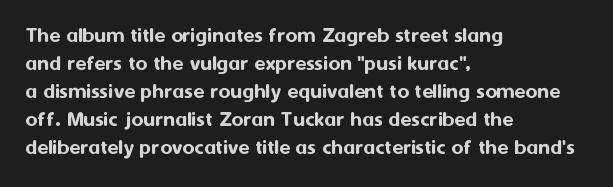
The image shows 23 px text type, upright; set left-aligned, line spacing 1.22x, normal letter spacing, not underlined.
